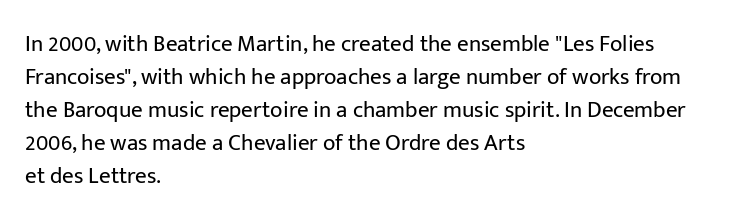
Does extra space separate the letters? No, they use regular spacing. The rendering anchors every line to the left-hand side. The axis of the letterforms is exactly vertical. These lines sit exactly where default settings would place them. Ink coverage per letter is moderate at most. Bare-footed words on every line.
